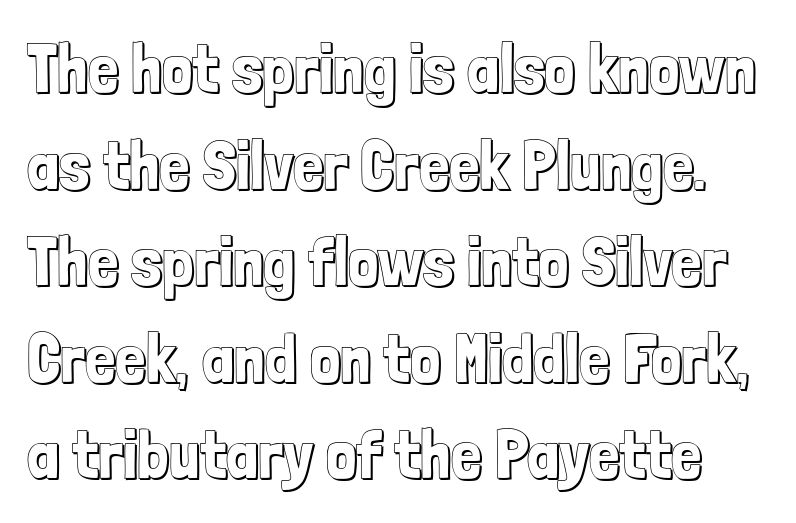
Compared with typical paragraphs, the rows here are spaced about the same. Rule under the text: the space is simply empty. These lines are rendered in a variable-pitch font. The tracking reads as untouched default to a designer's eye. Unlike italic type, these characters show no tilt at all.
